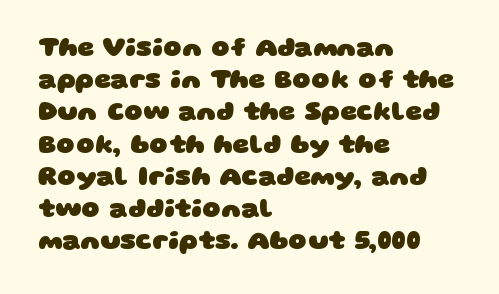
Q: Is the text bold? A: Yes.
Q: Is the text underlined? A: No.
Q: How is the paragraph aligned? A: Left-aligned.
Q: Is the spacing between letters normal or unusually wide? A: Normal.
